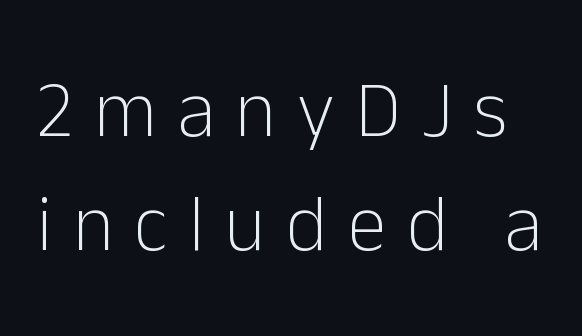
{"serif": "no", "italic": "no", "bold": "no", "weight": "light", "width": "normal", "stroke_contrast": "low", "x_height": "medium", "monospaced": "no", "underline": "no", "line_spacing": "normal", "line_spacing_ratio": 1.44, "letter_spacing": "wide", "letter_spacing_em": 0.26, "glyph_px": 79}
